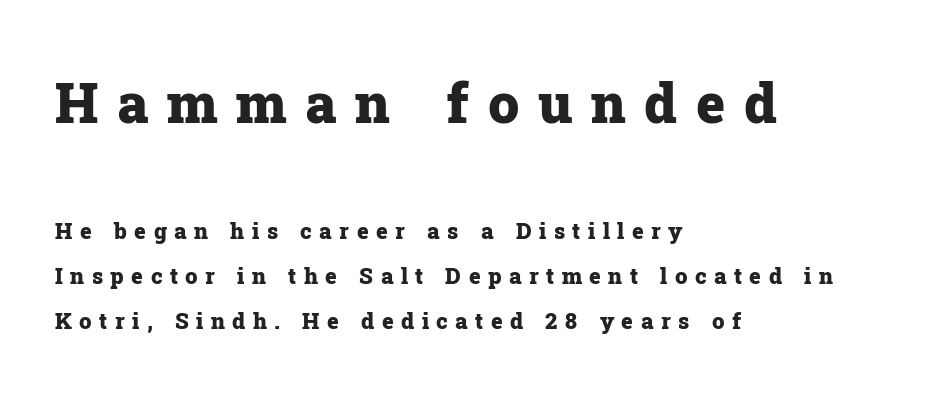
Q: Is the text bold? A: Yes.
Q: Is the text italic (slanted)? A: No, it is upright.
Q: Is the typeface a serif or a sans-serif typeface? A: Serif.
Q: Is the text underlined? A: No.
Q: How is the paragraph aligned? A: Left-aligned.
Q: Is the spacing between letters normal or unusually wide? A: Unusually wide.
Q: Is the spacing between lines tight, normal or loose? A: Loose.
Q: Which block of text is set in a larger size, the first (top) or the second (bottom)? A: The first (top) one.
Q: Width (condensed, normal, or wide)? A: Normal.
Q: Stroke contrast? A: Low.
Q: x-height? A: Medium.
Q: Monospaced? A: No.
